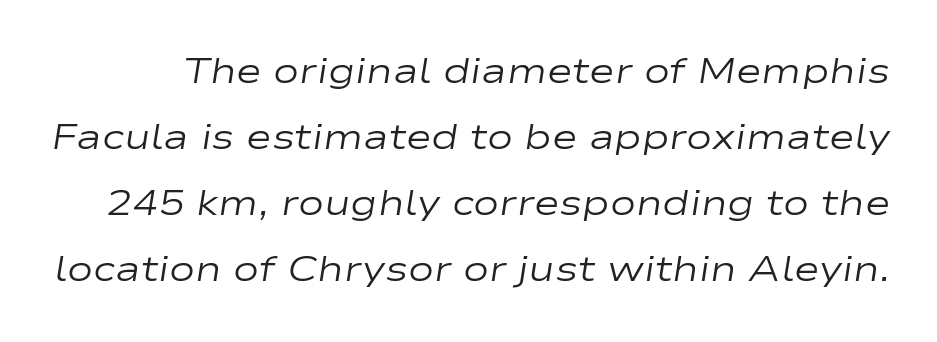
Q: Is the text bold? A: No.
Q: Is the text italic (slanted)? A: Yes, it leans right by about 9 degrees.
Q: Is the text underlined? A: No.
Q: Is the spacing between letters normal or unusually wide? A: Normal.
Q: Width (condensed, normal, or wide)? A: Wide.
Q: Stroke contrast? A: Low.
Q: x-height? A: Medium.
Q: Monospaced? A: No.
